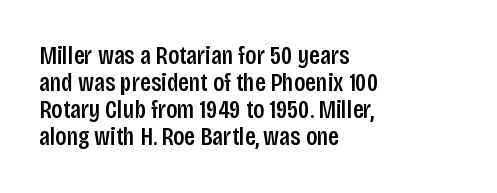
The image shows 26 px text type, upright; set left-aligned, tight line spacing (1.04x), normal letter spacing, not underlined.
